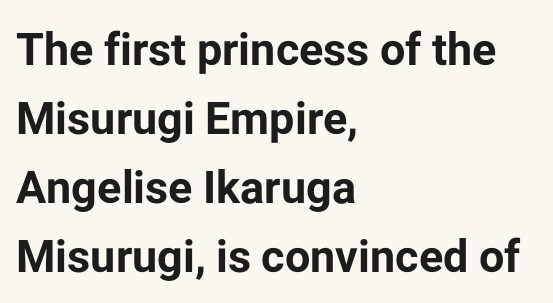
{"serif": "no", "italic": "no", "bold": "yes", "weight": "bold", "width": "normal", "stroke_contrast": "low", "x_height": "medium", "monospaced": "no", "underline": "no", "align": "left", "line_spacing": "normal", "line_spacing_ratio": 1.53, "letter_spacing": "normal", "letter_spacing_em": 0.0, "glyph_px": 45}
